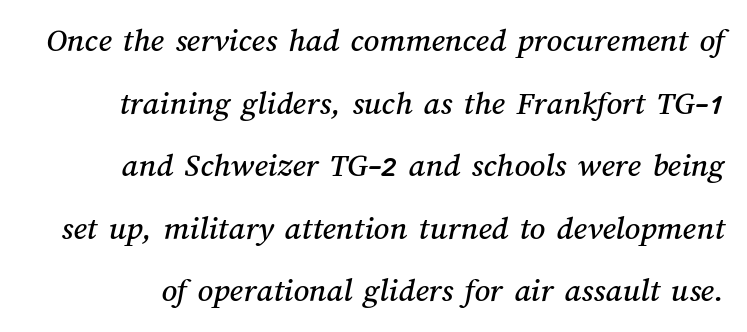
The image shows 34 px text type; set line spacing 1.84x, normal letter spacing, not underlined; medium stroke contrast and a medium x-height.
